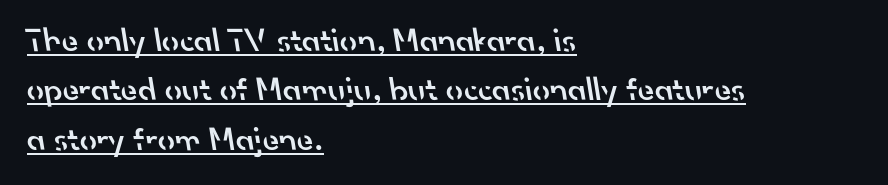
{"serif": "no", "bold": "semi", "weight": "semibold", "width": "normal", "stroke_contrast": "low", "x_height": "small", "monospaced": "no", "underline": "yes", "align": "left", "line_spacing": "normal", "line_spacing_ratio": 1.45, "letter_spacing": "normal", "letter_spacing_em": 0.0, "glyph_px": 34}
